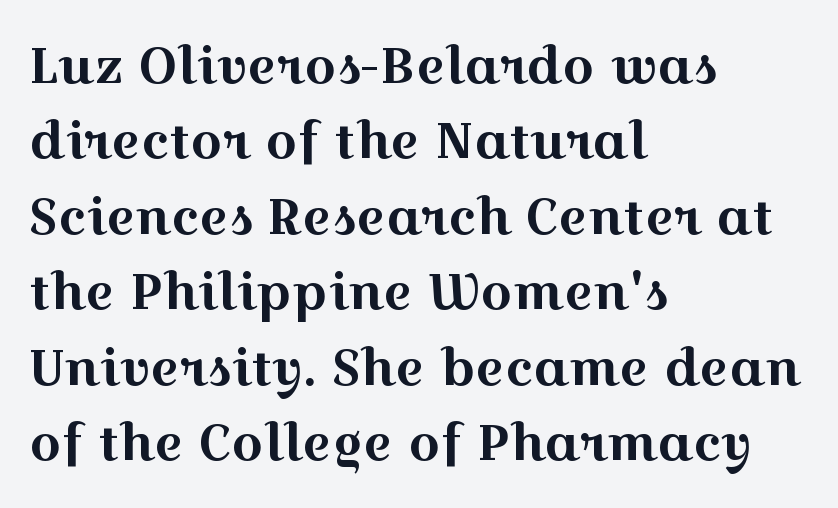
The image shows 50 px wide serif type, upright; set left-aligned, normal line spacing (1.51x), normal letter spacing, not underlined; a medium x-height.
